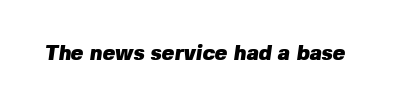
{"bold": "yes", "underline": "no", "letter_spacing": "normal", "letter_spacing_em": 0.0, "glyph_px": 21}
